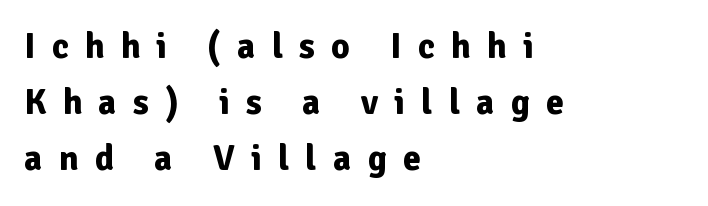
{"serif": "no", "italic": "no", "bold": "yes", "weight": "bold", "width": "normal", "stroke_contrast": "low", "x_height": "medium", "monospaced": "no", "underline": "no", "align": "left", "line_spacing": "normal", "line_spacing_ratio": 1.56, "letter_spacing": "wide", "letter_spacing_em": 0.45, "glyph_px": 36}
